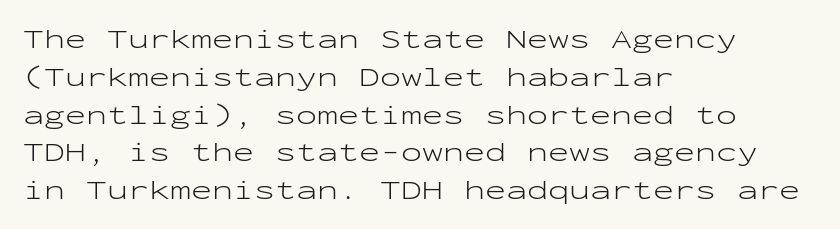
Q: Is the text bold? A: No.
Q: Is the text italic (slanted)? A: No, it is upright.
Q: Is the typeface a serif or a sans-serif typeface? A: Sans-serif.
Q: Is the text underlined? A: No.
Q: How is the paragraph aligned? A: Left-aligned.
Q: Is the spacing between letters normal or unusually wide? A: Normal.
Q: Is the spacing between lines tight, normal or loose? A: Normal.
Q: Width (condensed, normal, or wide)? A: Wide.
Q: Stroke contrast? A: Low.
Q: x-height? A: Medium.
Q: Monospaced? A: Yes.
